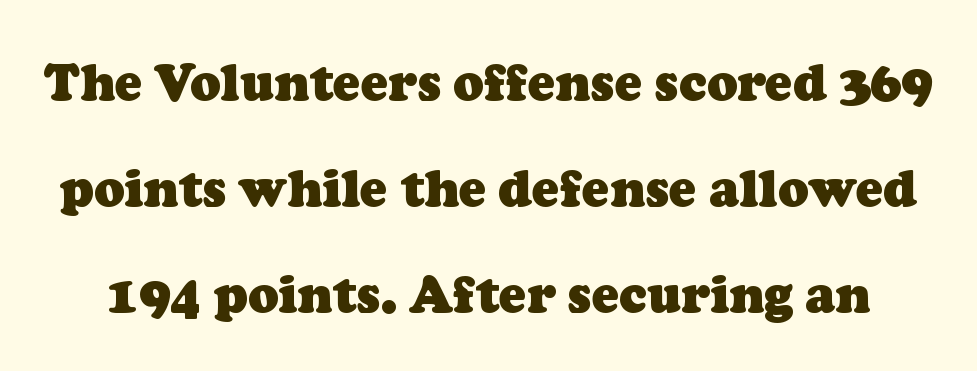
Q: Is the text bold? A: Yes.
Q: Is the typeface a serif or a sans-serif typeface? A: Serif.
Q: Is the text underlined? A: No.
Q: Is the spacing between letters normal or unusually wide? A: Normal.
Q: Is the spacing between lines tight, normal or loose? A: Loose.
Q: Width (condensed, normal, or wide)? A: Normal.
Q: Stroke contrast? A: Low.
Q: x-height? A: Medium.
Q: Monospaced? A: No.
